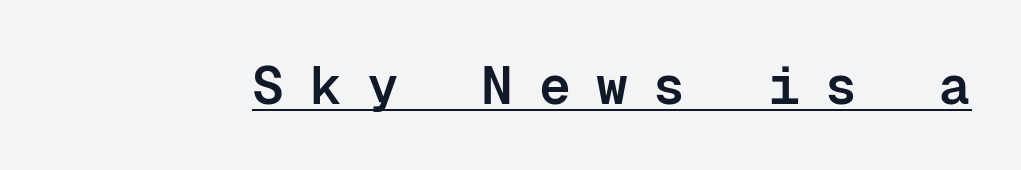
The image shows 53 px semibold sans-serif type, upright, monospaced; set unusually wide letter spacing (+0.48 em), underlined; low stroke contrast and a medium x-height.
